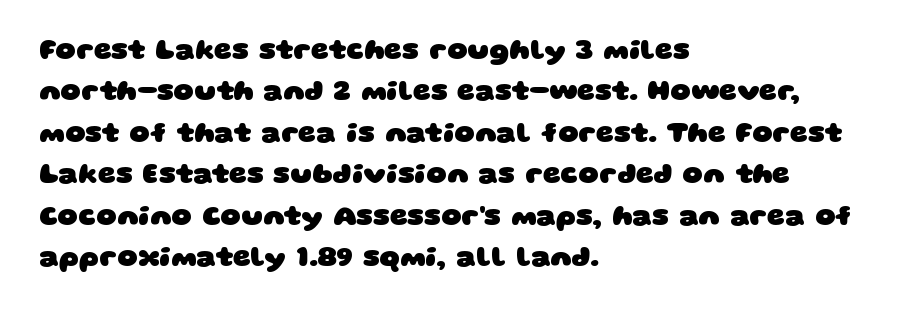
The image shows 28 px heavy, wide sans-serif type; set left-aligned, normal line spacing (1.48x), normal letter spacing, not underlined; low stroke contrast and a large x-height.
